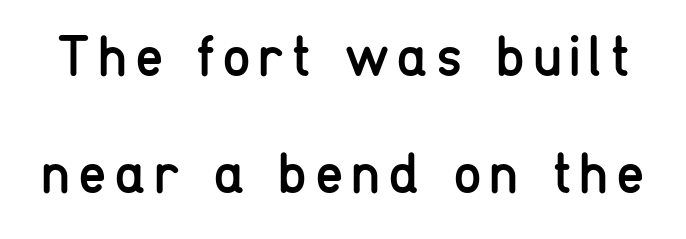
The image shows 58 px regular-weight, condensed sans-serif type, upright; set loose line spacing (2.01x), not underlined; low stroke contrast and a medium x-height.
